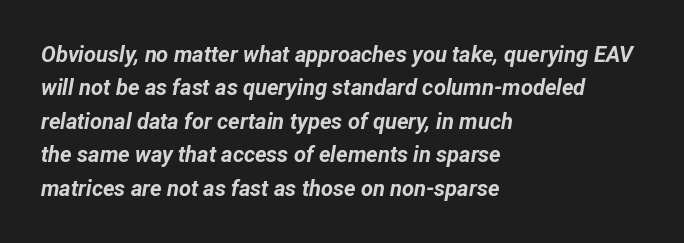
Q: Is the text bold? A: Yes.
Q: Is the text italic (slanted)? A: Yes, it leans right by about 12 degrees.
Q: Is the text underlined? A: No.
Q: How is the paragraph aligned? A: Left-aligned.
Q: Is the spacing between letters normal or unusually wide? A: Normal.
Q: Is the spacing between lines tight, normal or loose? A: Normal.
